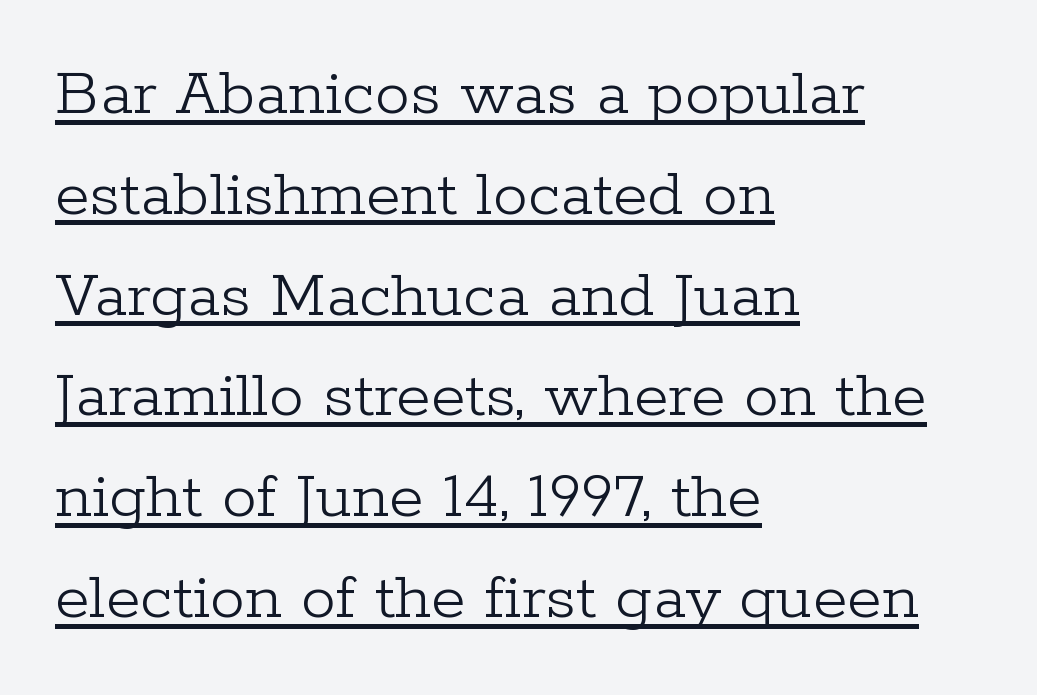
{"serif": "yes", "italic": "no", "bold": "no", "weight": "light", "width": "normal", "stroke_contrast": "low", "x_height": "medium", "monospaced": "no", "underline": "yes", "align": "left", "line_spacing": "normal", "line_spacing_ratio": 1.44, "letter_spacing": "normal", "letter_spacing_em": 0.0, "glyph_px": 70}
